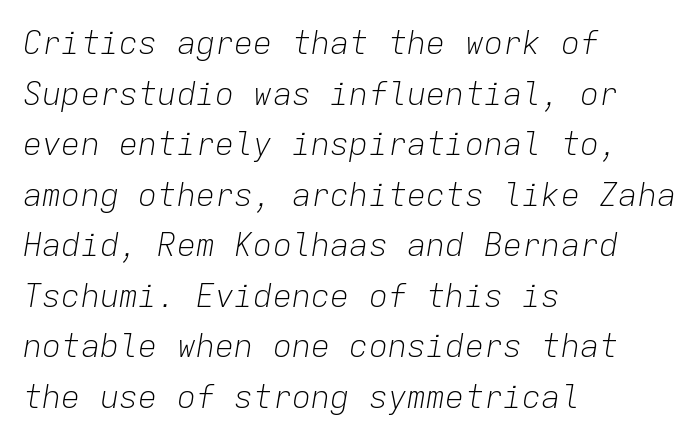
Q: Is the text bold? A: No.
Q: Is the text italic (slanted)? A: Yes, it leans right by about 9 degrees.
Q: Is the text underlined? A: No.
Q: How is the paragraph aligned? A: Left-aligned.
Q: Is the spacing between letters normal or unusually wide? A: Normal.
Q: Is the spacing between lines tight, normal or loose? A: Normal.
Q: Width (condensed, normal, or wide)? A: Normal.
Q: Stroke contrast? A: Low.
Q: x-height? A: Medium.
Q: Monospaced? A: Yes.
